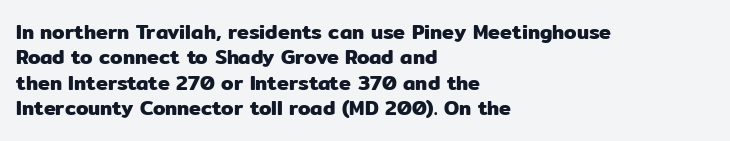
{"italic": "no", "underline": "no", "align": "left", "line_spacing": "normal", "line_spacing_ratio": 1.27, "letter_spacing": "normal", "letter_spacing_em": 0.0, "glyph_px": 20}
